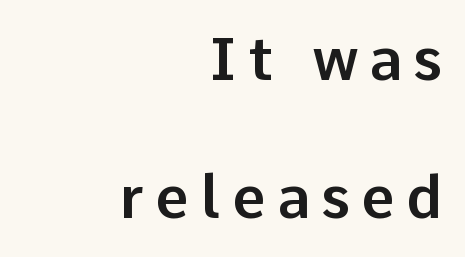
Quick note: not italic, upright. Serif or sans? Sans — the stroke terminals are bare. Letters rest on an invisible, unmarked baseline. These lines are set flush right with a ragged left edge.
